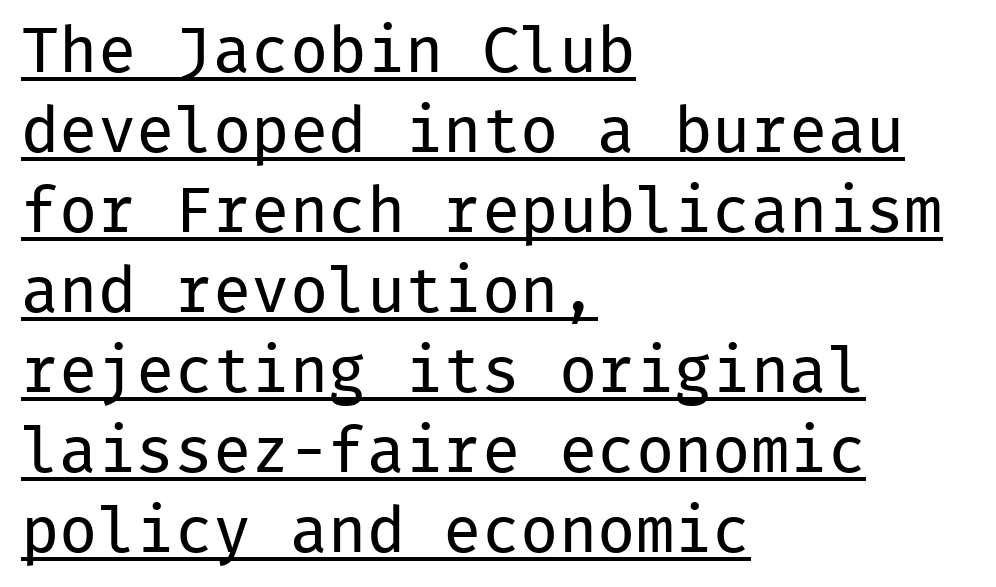
The image shows 64 px regular-weight sans-serif type, upright, monospaced; set left-aligned, normal line spacing (1.25x), normal letter spacing, underlined; low stroke contrast and a medium x-height.
